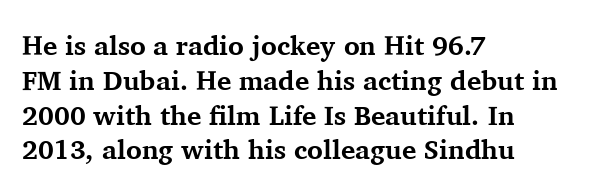
Q: Is the text bold? A: Yes.
Q: Is the text italic (slanted)? A: No, it is upright.
Q: Is the text underlined? A: No.
Q: How is the paragraph aligned? A: Left-aligned.
Q: Is the spacing between letters normal or unusually wide? A: Normal.
Q: Is the spacing between lines tight, normal or loose? A: Normal.
